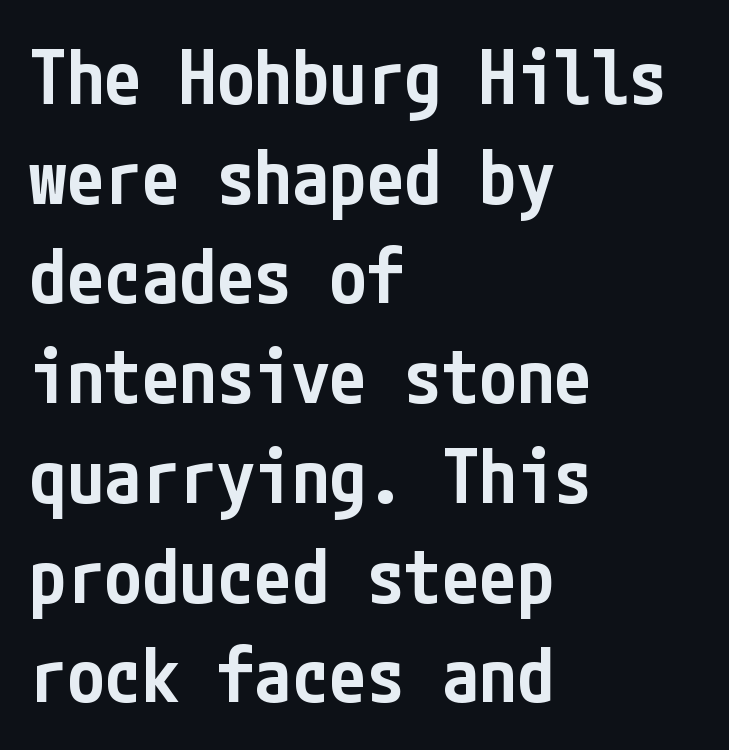
Q: Is the text bold? A: Semi-bold.
Q: Is the text italic (slanted)? A: No, it is upright.
Q: Is the typeface a serif or a sans-serif typeface? A: Sans-serif.
Q: Is the text underlined? A: No.
Q: How is the paragraph aligned? A: Left-aligned.
Q: Is the spacing between letters normal or unusually wide? A: Normal.
Q: Is the spacing between lines tight, normal or loose? A: Normal.
Q: Width (condensed, normal, or wide)? A: Condensed.
Q: Stroke contrast? A: Low.
Q: x-height? A: Medium.
